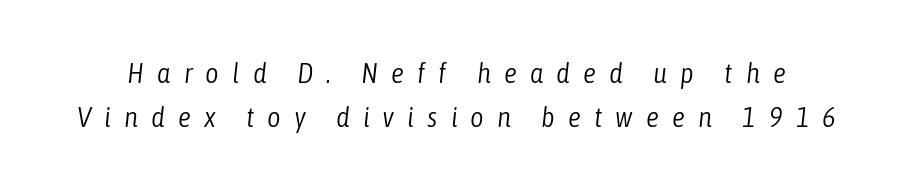
This rendering widens character spacing well past its baseline value. Notice how descenders clear the ascenders below comfortably — that's standard leading. A bare baseline throughout the passage. This sample uses an oblique cut, with every glyph tilted off the vertical. No heavy texture on the line: the type isn't bold. Do the characters align in a grid? No, the font is proportional.
